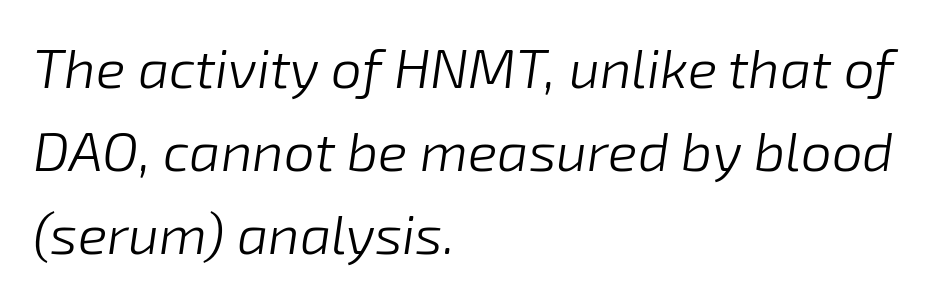
The image shows 55 px light type, italic (leaning right); set left-aligned, normal line spacing (1.51x), normal letter spacing, not underlined; low stroke contrast and a medium x-height.
